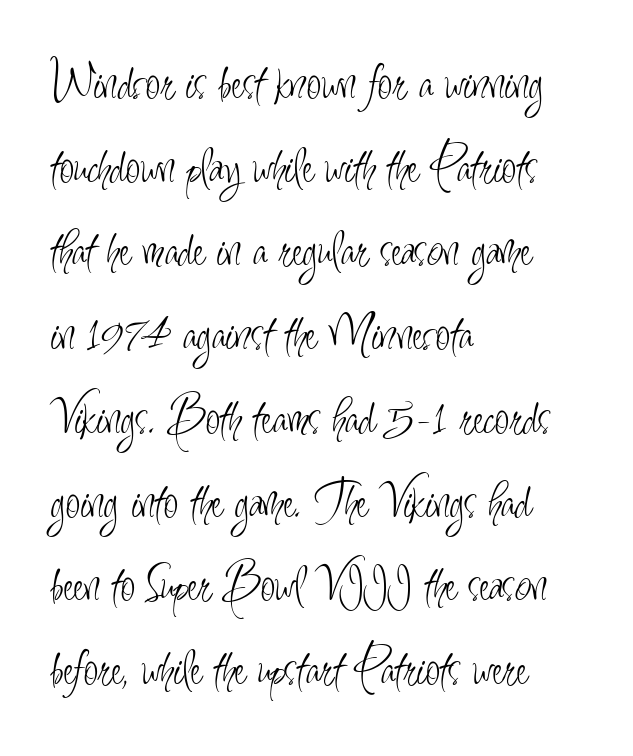
Does the copy run flush right? No — it runs flush left. Character widths vary here, with narrow letters taking less room than wide ones. Horizontal bands of white between lines are of average thickness.
